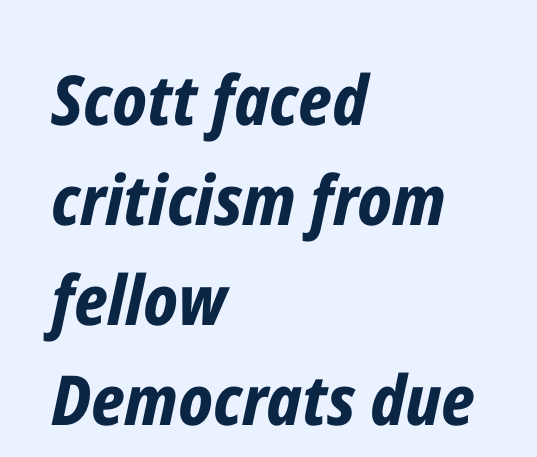
{"italic": "yes", "lean": "right", "slant_degrees": 12, "bold": "yes", "weight": "bold", "width": "condensed", "stroke_contrast": "low", "x_height": "medium", "monospaced": "no", "underline": "no", "align": "left", "line_spacing": "normal", "line_spacing_ratio": 1.45, "letter_spacing": "normal", "letter_spacing_em": 0.0, "glyph_px": 69}
